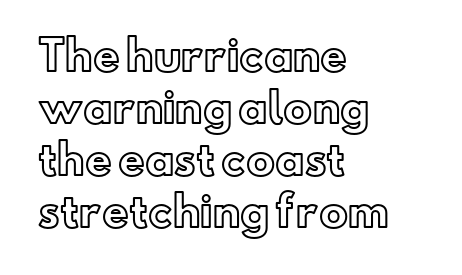
Q: Is the text italic (slanted)? A: No, it is upright.
Q: Is the text underlined? A: No.
Q: How is the paragraph aligned? A: Left-aligned.
Q: Is the spacing between letters normal or unusually wide? A: Normal.
Q: Is the spacing between lines tight, normal or loose? A: Normal.
Q: Width (condensed, normal, or wide)? A: Normal.
Q: x-height? A: Small.
Q: Monospaced? A: No.
